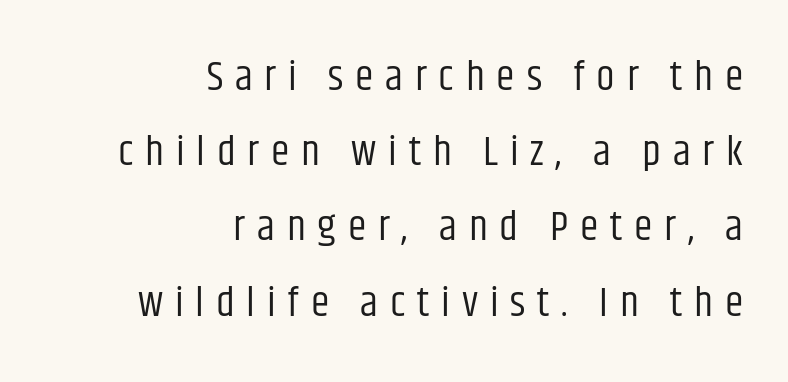
Q: Is the text bold? A: No.
Q: Is the text italic (slanted)? A: No, it is upright.
Q: Is the typeface a serif or a sans-serif typeface? A: Sans-serif.
Q: Is the text underlined? A: No.
Q: How is the paragraph aligned? A: Right-aligned.
Q: Is the spacing between letters normal or unusually wide? A: Unusually wide.
Q: Width (condensed, normal, or wide)? A: Condensed.
Q: Stroke contrast? A: Low.
Q: x-height? A: Large.
Q: Monospaced? A: No.
